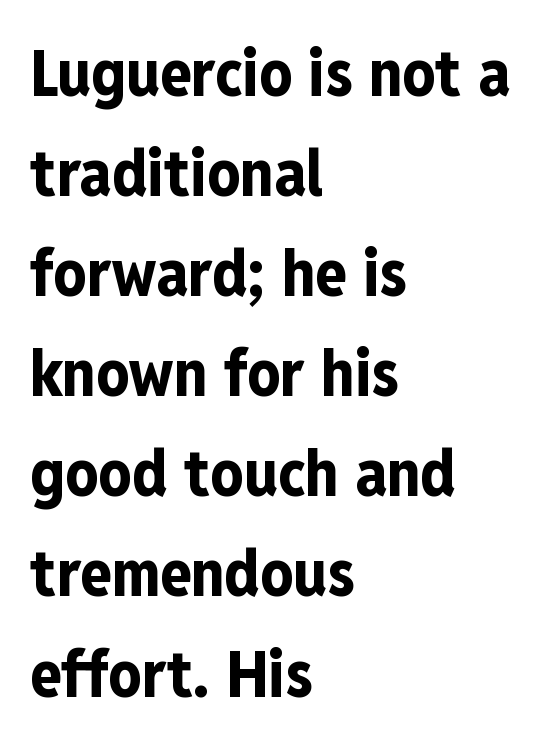
The image shows 65 px bold, condensed sans-serif type, upright; set left-aligned, normal line spacing (1.54x), normal letter spacing, not underlined; low stroke contrast and a medium x-height.
